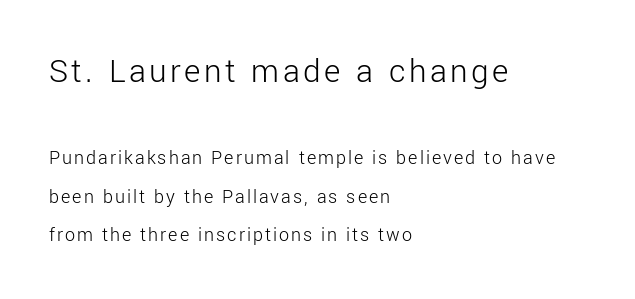
The image shows 35 px light sans-serif type, upright; set left-aligned, loose line spacing (1.94x), not underlined; the first (top) block is 1.75x larger; low stroke contrast and a medium x-height.
